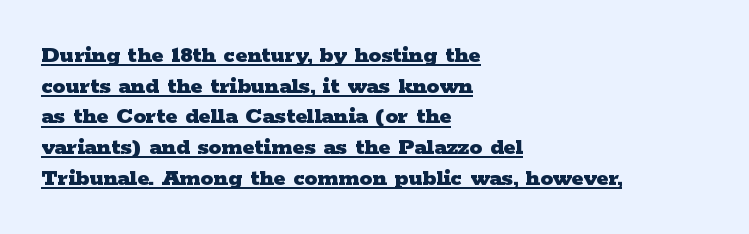
The image shows 25 px bold type, upright; set left-aligned, line spacing 1.23x, normal letter spacing, underlined.
